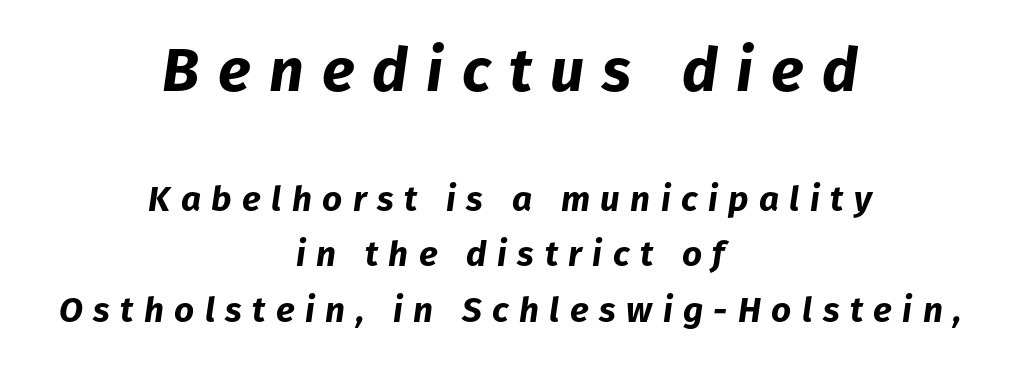
Q: Is the text bold? A: Yes.
Q: Is the text italic (slanted)? A: Yes, it leans right by about 8 degrees.
Q: Is the text underlined? A: No.
Q: How is the paragraph aligned? A: Centered.
Q: Is the spacing between letters normal or unusually wide? A: Unusually wide.
Q: Is the spacing between lines tight, normal or loose? A: Normal.
Q: Which block of text is set in a larger size, the first (top) or the second (bottom)? A: The first (top) one.
Q: Width (condensed, normal, or wide)? A: Normal.
Q: Stroke contrast? A: Low.
Q: x-height? A: Medium.
Q: Monospaced? A: No.
